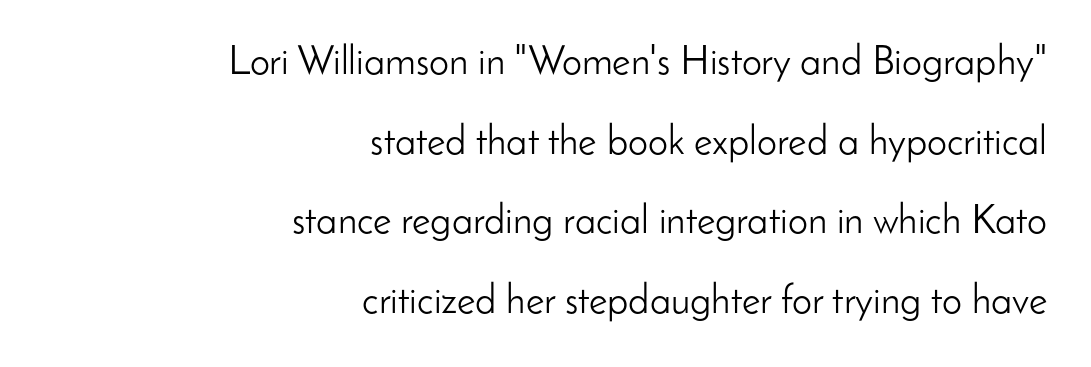
{"serif": "no", "italic": "no", "bold": "no", "weight": "light", "width": "normal", "stroke_contrast": "low", "x_height": "small", "monospaced": "no", "underline": "no", "align": "right", "line_spacing": "loose", "line_spacing_ratio": 1.99, "letter_spacing": "normal", "letter_spacing_em": 0.0, "glyph_px": 40}
